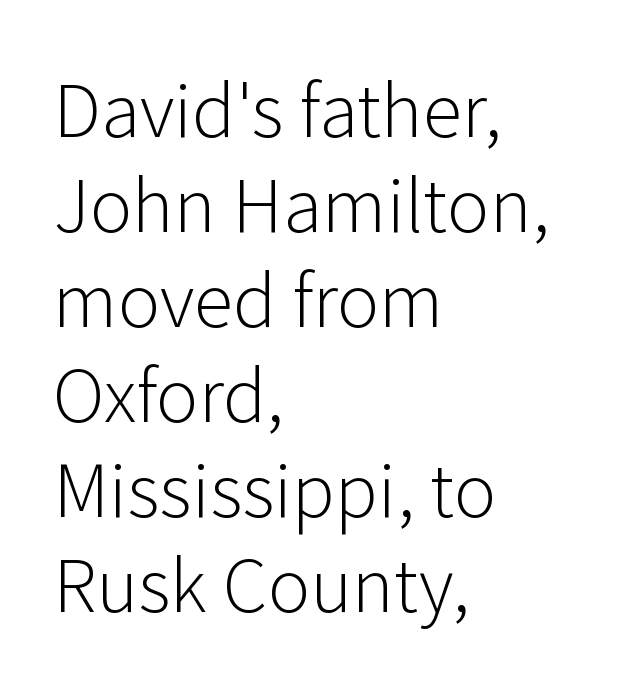
Q: Is the text bold? A: No.
Q: Is the text italic (slanted)? A: No, it is upright.
Q: Is the typeface a serif or a sans-serif typeface? A: Sans-serif.
Q: Is the text underlined? A: No.
Q: How is the paragraph aligned? A: Left-aligned.
Q: Is the spacing between letters normal or unusually wide? A: Normal.
Q: Is the spacing between lines tight, normal or loose? A: Normal.
Q: Width (condensed, normal, or wide)? A: Normal.
Q: Stroke contrast? A: Low.
Q: x-height? A: Medium.
Q: Monospaced? A: No.
